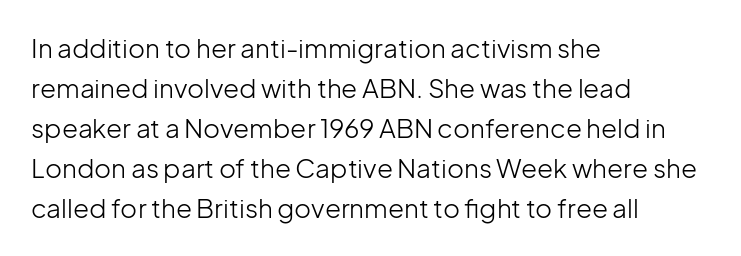
Q: Is the text bold? A: No.
Q: Is the text italic (slanted)? A: No, it is upright.
Q: Is the text underlined? A: No.
Q: How is the paragraph aligned? A: Left-aligned.
Q: Is the spacing between letters normal or unusually wide? A: Normal.
Q: Is the spacing between lines tight, normal or loose? A: Normal.
